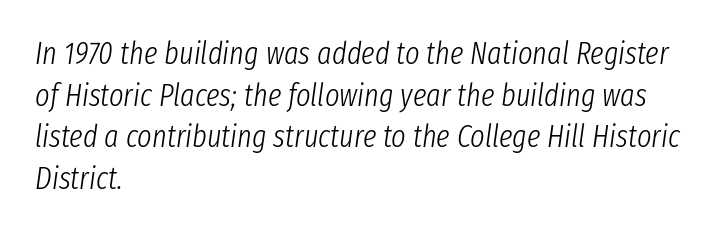
Q: Is the text bold? A: No.
Q: Is the text italic (slanted)? A: Yes, it leans right by about 8 degrees.
Q: Is the text underlined? A: No.
Q: How is the paragraph aligned? A: Left-aligned.
Q: Is the spacing between letters normal or unusually wide? A: Normal.
Q: Is the spacing between lines tight, normal or loose? A: Normal.
Q: Width (condensed, normal, or wide)? A: Condensed.
Q: Stroke contrast? A: Low.
Q: x-height? A: Medium.
Q: Monospaced? A: No.
